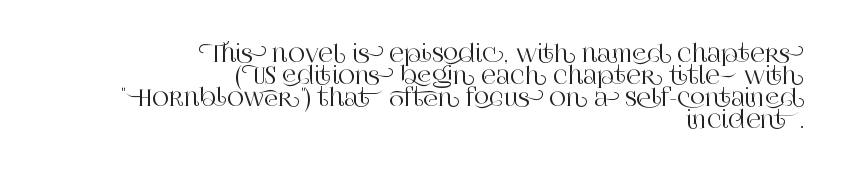
The image shows 23 px text type, upright; set right-aligned, tight line spacing (0.95x), normal letter spacing, not underlined.
